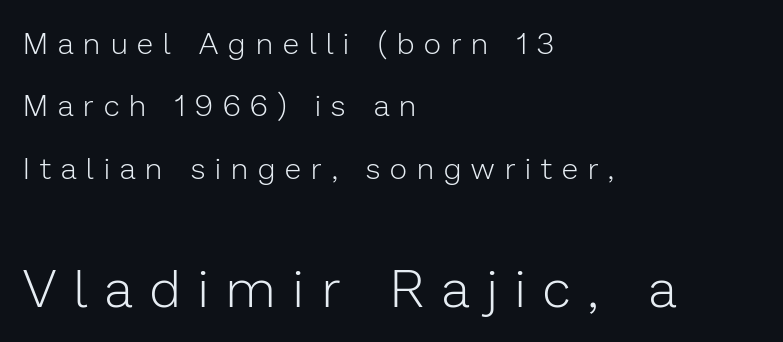
Q: Is the text bold? A: No.
Q: Is the text italic (slanted)? A: No, it is upright.
Q: Is the typeface a serif or a sans-serif typeface? A: Sans-serif.
Q: Is the text underlined? A: No.
Q: How is the paragraph aligned? A: Left-aligned.
Q: Is the spacing between letters normal or unusually wide? A: Unusually wide.
Q: Is the spacing between lines tight, normal or loose? A: Loose.
Q: Which block of text is set in a larger size, the first (top) or the second (bottom)? A: The second (bottom) one.
Q: Width (condensed, normal, or wide)? A: Normal.
Q: Stroke contrast? A: Low.
Q: x-height? A: Medium.
Q: Monospaced? A: No.
